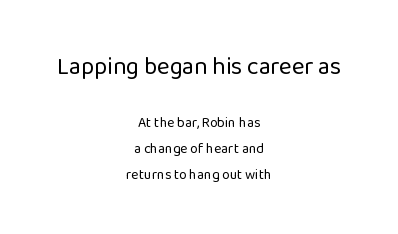
{"italic": "no", "bold": "no", "underline": "no", "align": "center", "line_spacing_ratio": 1.86, "letter_spacing": "normal", "letter_spacing_em": 0.0, "larger_block": "first", "size_ratio": 1.71, "glyph_px": 24}
